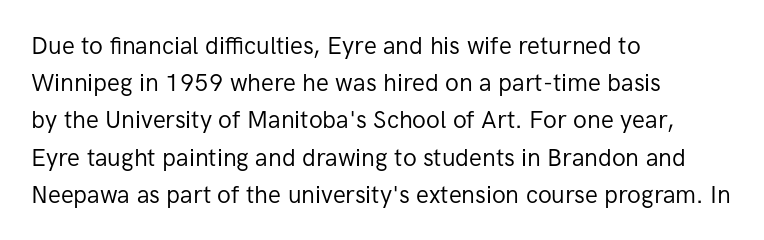
{"italic": "no", "bold": "no", "underline": "no", "align": "left", "line_spacing": "normal", "line_spacing_ratio": 1.55, "letter_spacing": "normal", "letter_spacing_em": 0.0, "glyph_px": 24}
